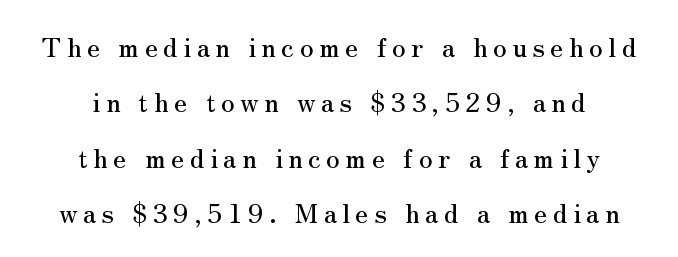
Is there any slant? The stems are plumb. Each line is balanced around a shared central axis. Is the letter spacing exaggerated? Yes — the characters are pushed far apart. Quick note: interline space is abundant. Has an underline been added? It has not.
